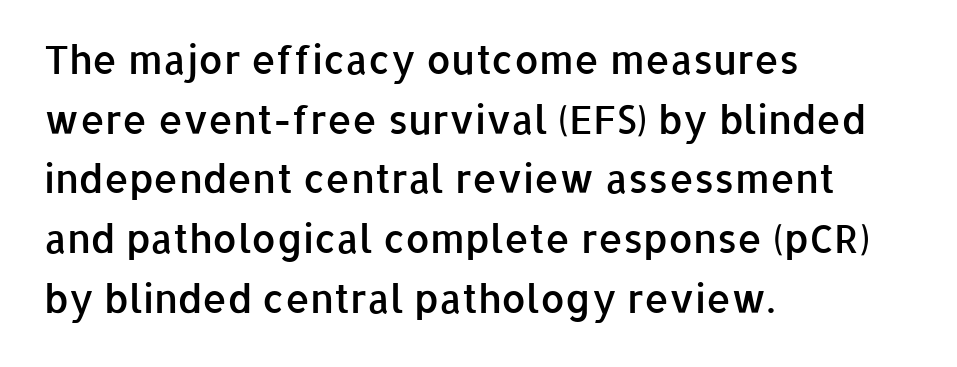
Q: Is the text bold? A: Semi-bold.
Q: Is the text italic (slanted)? A: No, it is upright.
Q: Is the typeface a serif or a sans-serif typeface? A: Sans-serif.
Q: Is the text underlined? A: No.
Q: How is the paragraph aligned? A: Left-aligned.
Q: Is the spacing between letters normal or unusually wide? A: Normal.
Q: Is the spacing between lines tight, normal or loose? A: Normal.
Q: Width (condensed, normal, or wide)? A: Normal.
Q: Stroke contrast? A: Low.
Q: x-height? A: Medium.
Q: Monospaced? A: No.
